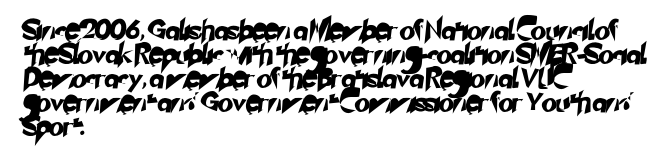
Q: Is the text underlined? A: No.
Q: How is the paragraph aligned? A: Left-aligned.
Q: Is the spacing between letters normal or unusually wide? A: Normal.
